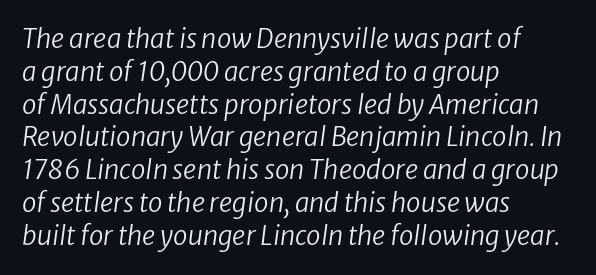
The image shows 26 px text type; set left-aligned, normal line spacing (1.26x), normal letter spacing, not underlined.
